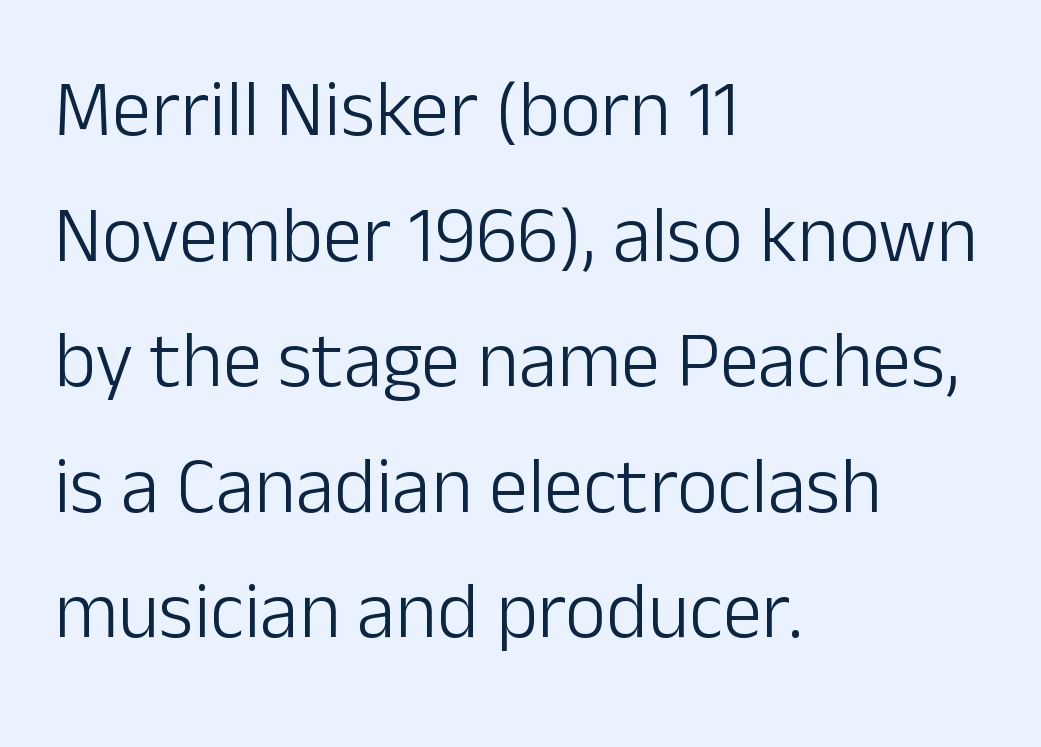
Q: Is the text bold? A: No.
Q: Is the text italic (slanted)? A: No, it is upright.
Q: Is the typeface a serif or a sans-serif typeface? A: Sans-serif.
Q: Is the text underlined? A: No.
Q: How is the paragraph aligned? A: Left-aligned.
Q: Is the spacing between letters normal or unusually wide? A: Normal.
Q: Is the spacing between lines tight, normal or loose? A: Normal.
Q: Width (condensed, normal, or wide)? A: Normal.
Q: Stroke contrast? A: Low.
Q: x-height? A: Medium.
Q: Monospaced? A: No.
